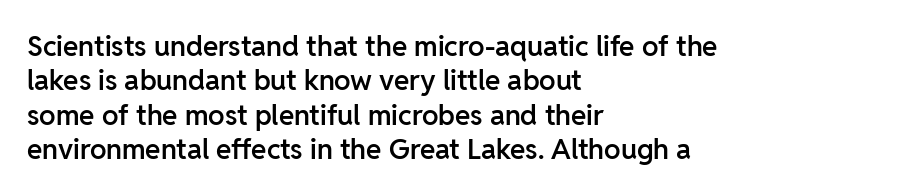
Q: Is the text bold? A: Semi-bold.
Q: Is the text italic (slanted)? A: No, it is upright.
Q: Is the typeface a serif or a sans-serif typeface? A: Sans-serif.
Q: Is the text underlined? A: No.
Q: How is the paragraph aligned? A: Left-aligned.
Q: Is the spacing between letters normal or unusually wide? A: Normal.
Q: Width (condensed, normal, or wide)? A: Normal.
Q: Stroke contrast? A: Low.
Q: x-height? A: Medium.
Q: Monospaced? A: No.
